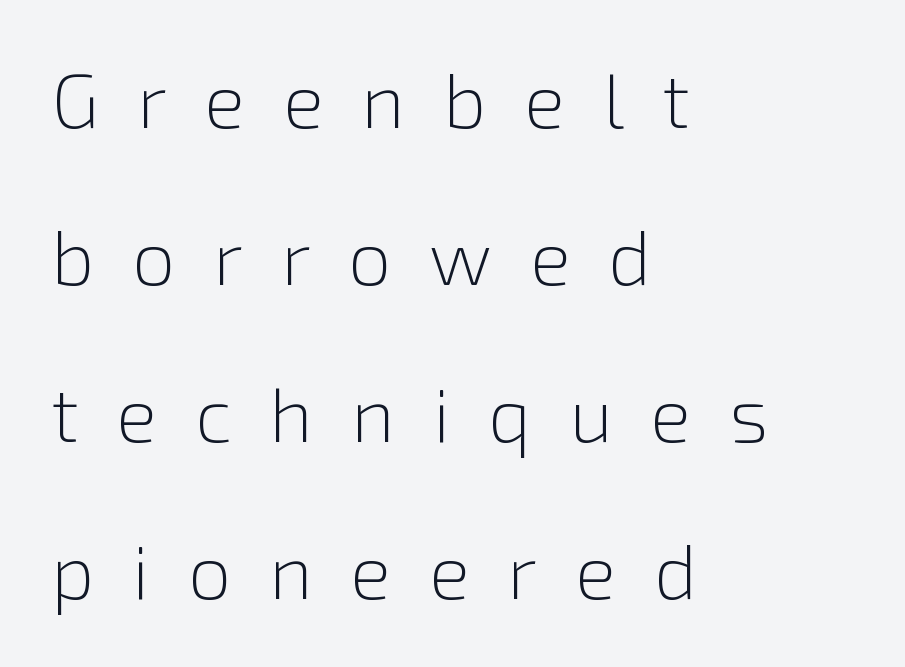
{"serif": "no", "italic": "no", "bold": "no", "weight": "light", "width": "normal", "stroke_contrast": "low", "x_height": "medium", "monospaced": "no", "underline": "no", "align": "left", "line_spacing": "loose", "line_spacing_ratio": 2.04, "letter_spacing": "wide", "letter_spacing_em": 0.49, "glyph_px": 77}
